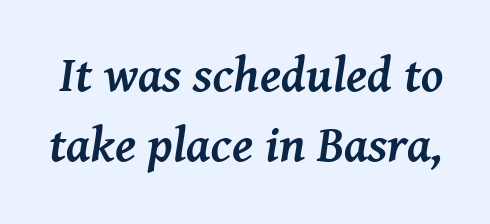
Q: Is the text bold? A: Yes.
Q: Is the text italic (slanted)? A: Yes, it leans right by about 8 degrees.
Q: Is the typeface a serif or a sans-serif typeface? A: Serif.
Q: Is the text underlined? A: No.
Q: Is the spacing between letters normal or unusually wide? A: Normal.
Q: Is the spacing between lines tight, normal or loose? A: Normal.
Q: Width (condensed, normal, or wide)? A: Normal.
Q: Stroke contrast? A: Medium.
Q: x-height? A: Medium.
Q: Monospaced? A: No.
